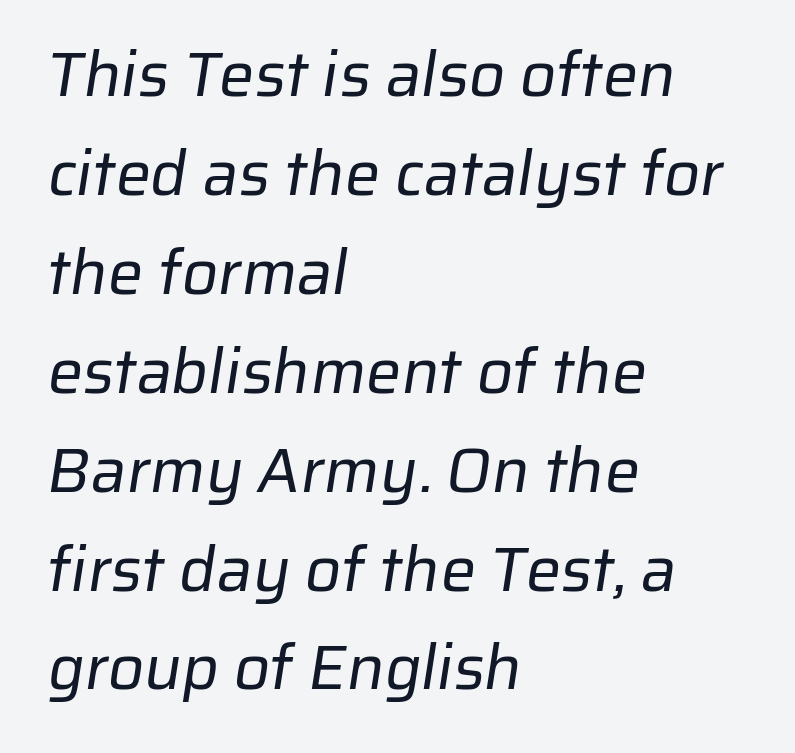
{"serif": "no", "bold": "no", "weight": "regular", "width": "normal", "stroke_contrast": "low", "x_height": "medium", "monospaced": "no", "underline": "no", "align": "left", "line_spacing": "normal", "line_spacing_ratio": 1.57, "letter_spacing": "normal", "letter_spacing_em": 0.0, "glyph_px": 63}
